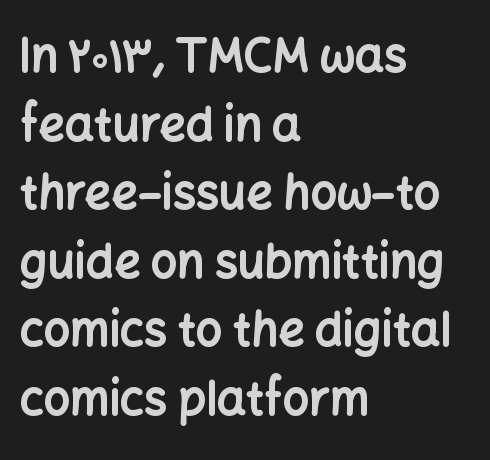
The image shows 46 px bold sans-serif type, upright; set left-aligned, normal line spacing (1.49x), normal letter spacing, not underlined; low stroke contrast and a medium x-height.
